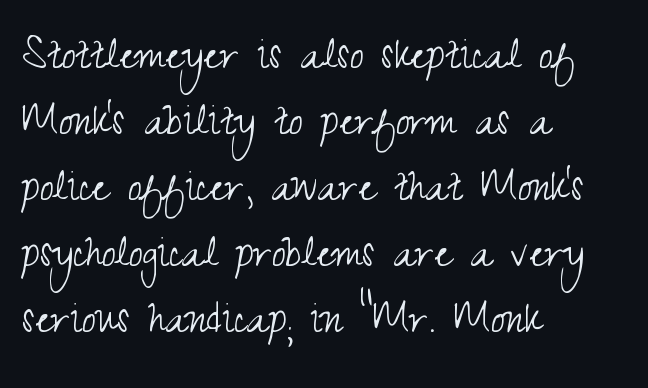
Q: Is the text bold? A: No.
Q: Is the text italic (slanted)? A: No, it is upright.
Q: Is the typeface a serif or a sans-serif typeface? A: Sans-serif.
Q: Is the text underlined? A: No.
Q: How is the paragraph aligned? A: Left-aligned.
Q: Is the spacing between letters normal or unusually wide? A: Normal.
Q: Is the spacing between lines tight, normal or loose? A: Normal.
Q: Width (condensed, normal, or wide)? A: Condensed.
Q: Stroke contrast? A: Medium.
Q: x-height? A: Small.
Q: Monospaced? A: No.
